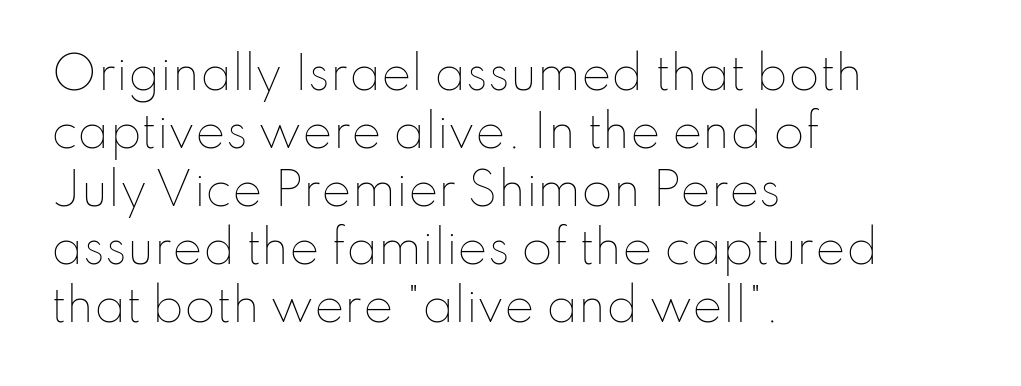
The lines are quadded left. If you drew a line through each stem, it would be perfectly vertical. Heaviness? Minimal to ordinary, like unemphasized prose. Words float on clear page, feet unadorned. The vertical gap from one line to the next is medium. The face used here is proportionally spaced, like ordinary book or web type.
